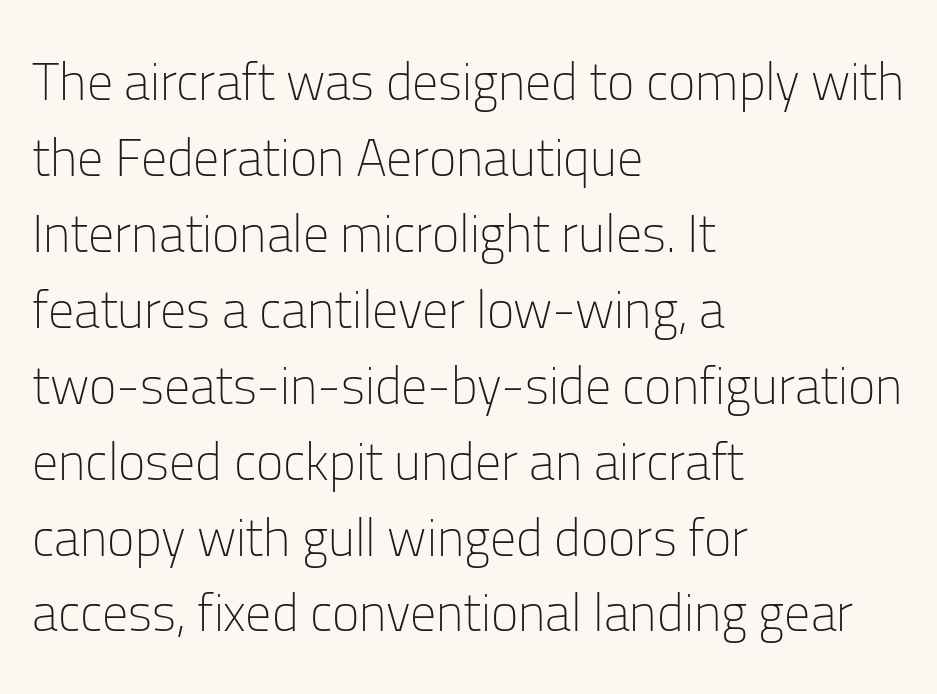
The image shows 52 px light sans-serif type, upright; set left-aligned, normal line spacing (1.46x), normal letter spacing, not underlined; low stroke contrast and a medium x-height.
